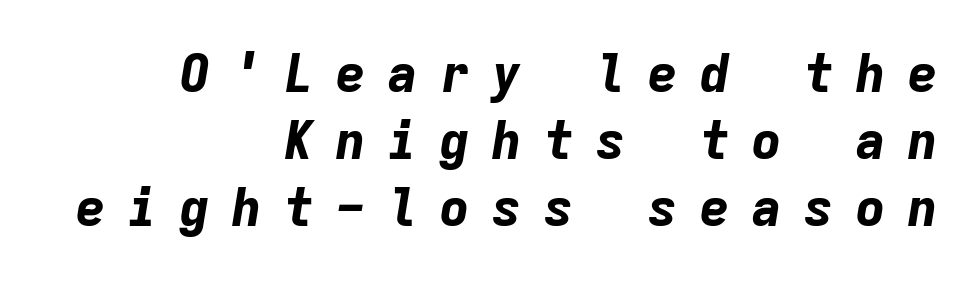
The rendering inserts visible extra space after every character. Plain, unruled lines of type. The lines are quadded right. Reading down the column, the eye jumps a familiar distance to each next line. You could count columns in this text — the font is strictly monospaced.
